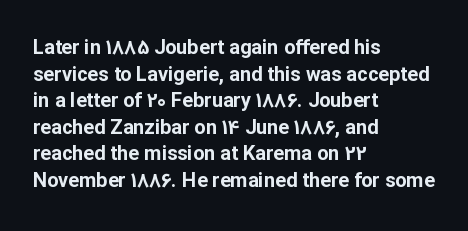
{"italic": "no", "bold": "yes", "underline": "no", "align": "left", "line_spacing": "normal", "line_spacing_ratio": 1.33, "letter_spacing": "normal", "letter_spacing_em": 0.0, "glyph_px": 20}
